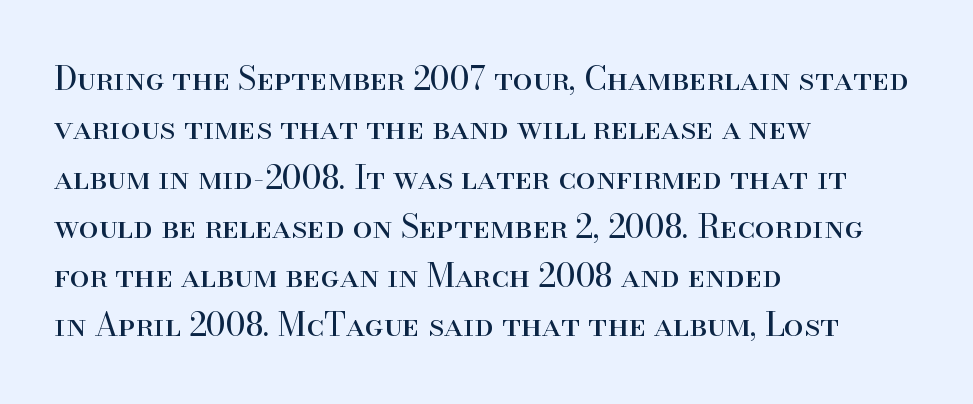
Q: Is the text bold? A: No.
Q: Is the text italic (slanted)? A: No, it is upright.
Q: Is the typeface a serif or a sans-serif typeface? A: Serif.
Q: Is the text underlined? A: No.
Q: How is the paragraph aligned? A: Left-aligned.
Q: Is the spacing between letters normal or unusually wide? A: Normal.
Q: Is the spacing between lines tight, normal or loose? A: Normal.
Q: Width (condensed, normal, or wide)? A: Normal.
Q: Stroke contrast? A: High.
Q: x-height? A: Small.
Q: Monospaced? A: No.
